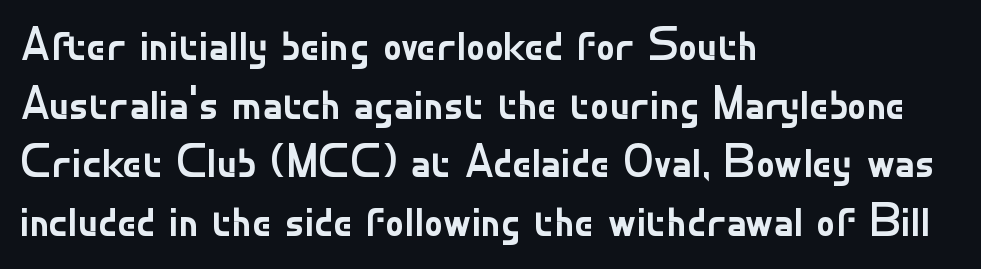
Q: Is the text bold? A: No.
Q: Is the text italic (slanted)? A: No, it is upright.
Q: Is the typeface a serif or a sans-serif typeface? A: Sans-serif.
Q: Is the text underlined? A: No.
Q: How is the paragraph aligned? A: Left-aligned.
Q: Is the spacing between letters normal or unusually wide? A: Normal.
Q: Width (condensed, normal, or wide)? A: Normal.
Q: Stroke contrast? A: Low.
Q: x-height? A: Small.
Q: Monospaced? A: No.
